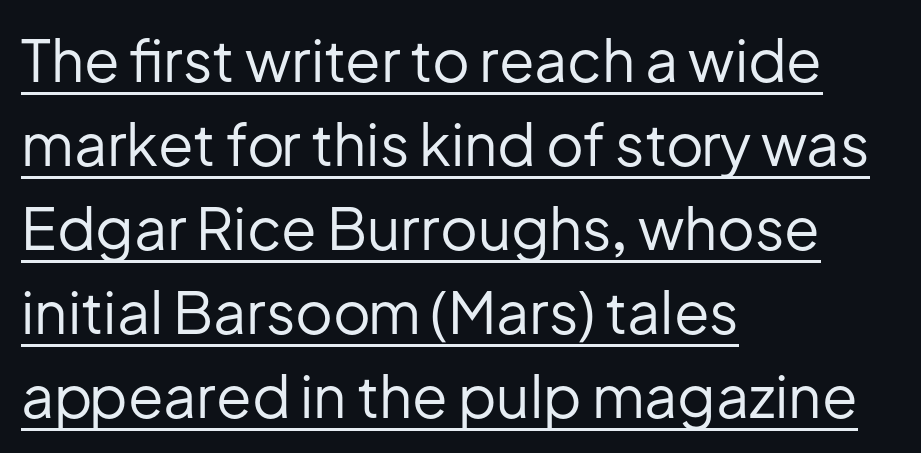
The typeface chosen for these lines omits serifs. Regarding leading, the lines here are spaced in the standard way. Ink coverage per letter is moderate at most. It's the straight-up-and-down kind of type. The text block is weighted toward the left margin, trailing off unevenly rightward.
